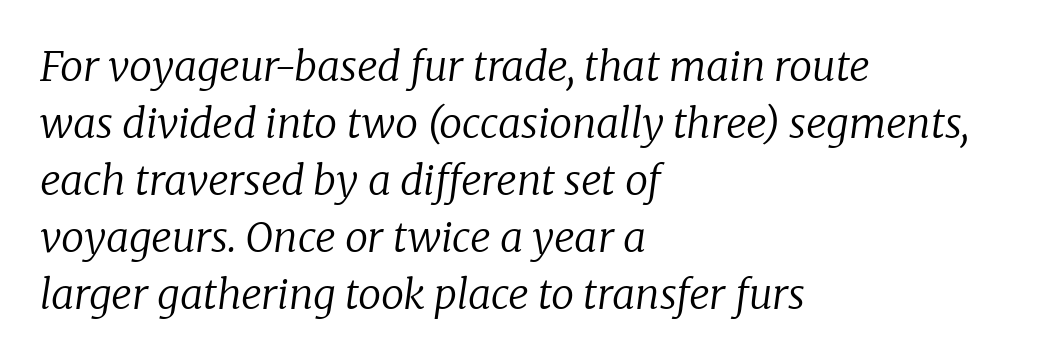
Q: Is the text bold? A: No.
Q: Is the text italic (slanted)? A: Yes, it leans right by about 8 degrees.
Q: Is the typeface a serif or a sans-serif typeface? A: Serif.
Q: Is the text underlined? A: No.
Q: How is the paragraph aligned? A: Left-aligned.
Q: Is the spacing between letters normal or unusually wide? A: Normal.
Q: Is the spacing between lines tight, normal or loose? A: Normal.
Q: Width (condensed, normal, or wide)? A: Normal.
Q: Stroke contrast? A: Low.
Q: x-height? A: Medium.
Q: Monospaced? A: No.
